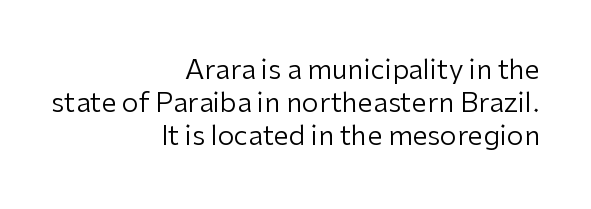
Q: Is the text bold? A: No.
Q: Is the text italic (slanted)? A: No, it is upright.
Q: Is the text underlined? A: No.
Q: How is the paragraph aligned? A: Right-aligned.
Q: Is the spacing between letters normal or unusually wide? A: Normal.
